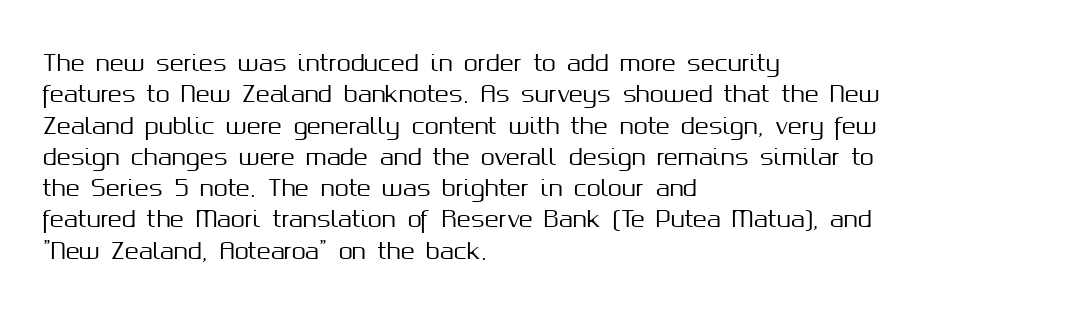
The passage shown is not underscored anywhere. The line texture is even and compact thanks to regular tracking. Nope, not italic — everything's standing straight. Each line starts at the same left margin while the right side varies. Notice how descenders clear the ascenders below comfortably — that's standard leading.
